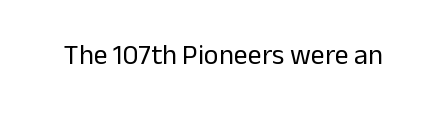
Q: Is the text bold? A: No.
Q: Is the text italic (slanted)? A: No, it is upright.
Q: Is the typeface a serif or a sans-serif typeface? A: Sans-serif.
Q: Is the text underlined? A: No.
Q: Is the spacing between letters normal or unusually wide? A: Normal.
Q: Width (condensed, normal, or wide)? A: Normal.
Q: Stroke contrast? A: Low.
Q: x-height? A: Medium.
Q: Monospaced? A: No.
